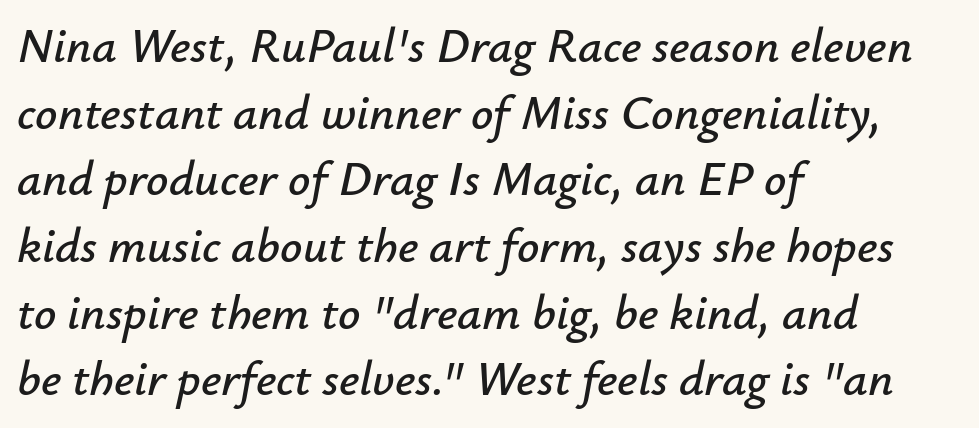
Q: Is the text italic (slanted)? A: Yes, it leans right by about 12 degrees.
Q: Is the text underlined? A: No.
Q: How is the paragraph aligned? A: Left-aligned.
Q: Is the spacing between letters normal or unusually wide? A: Normal.
Q: Is the spacing between lines tight, normal or loose? A: Normal.
Q: Width (condensed, normal, or wide)? A: Normal.
Q: Stroke contrast? A: Low.
Q: x-height? A: Small.
Q: Monospaced? A: No.
